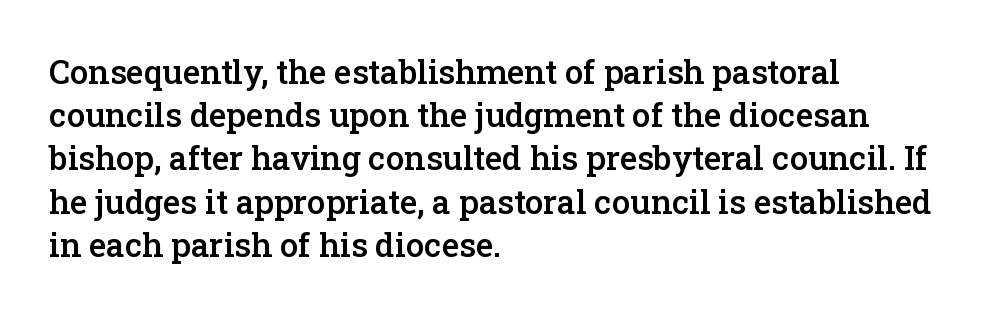
{"serif": "yes", "italic": "no", "bold": "semi", "weight": "semibold", "width": "normal", "stroke_contrast": "low", "x_height": "medium", "monospaced": "no", "underline": "no", "align": "left", "line_spacing": "normal", "line_spacing_ratio": 1.31, "letter_spacing": "normal", "letter_spacing_em": 0.0, "glyph_px": 33}
